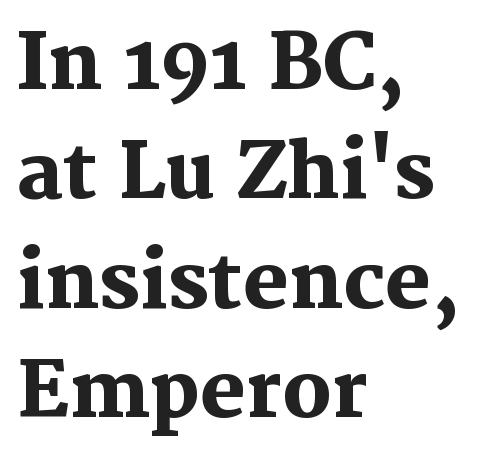
The glyphs have the mass of a bold cut. It's the straight-up-and-down kind of type. Typeset ragged right — the left edge is the straight one. Only glyphs here, with clear space below each row. Successive baselines arrive at the customary interval.
